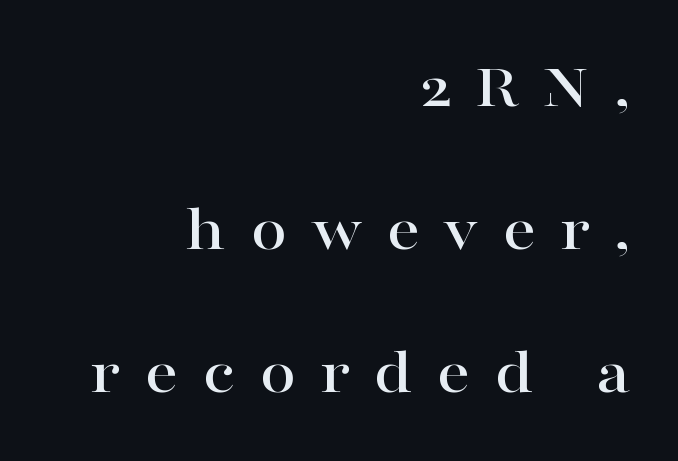
The image shows 66 px wide serif type, upright; set right-aligned, loose line spacing (2.17x), unusually wide letter spacing (+0.36 em), not underlined; high stroke contrast and a medium x-height.
